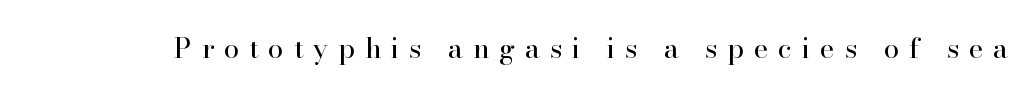
It's the straight-up-and-down kind of type. Typographically, this falls in the serif category. The space directly below the letters is spotless. The line texture is sparse and dotted thanks to wide tracking.
